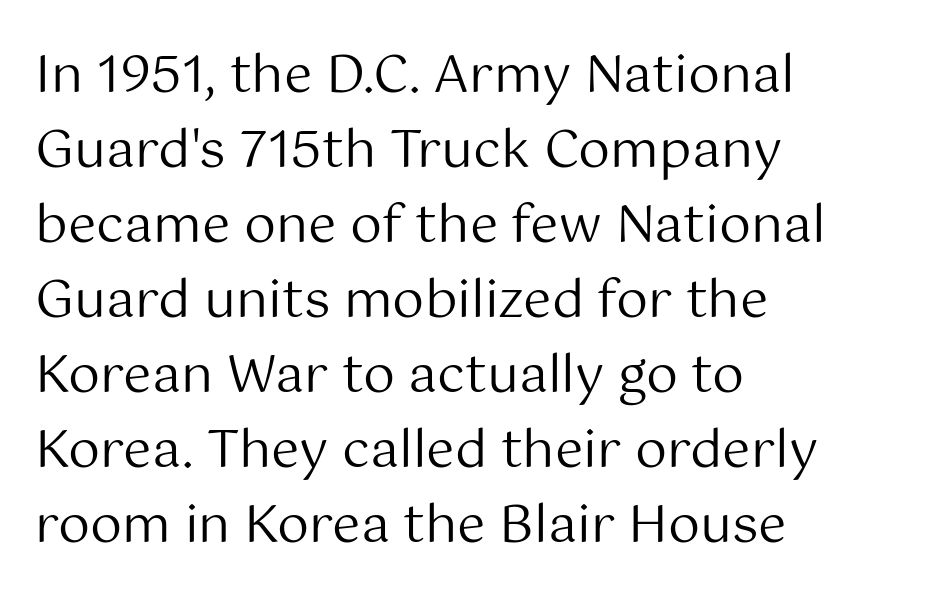
{"serif": "no", "italic": "no", "bold": "no", "weight": "regular", "width": "normal", "stroke_contrast": "medium", "x_height": "medium", "monospaced": "no", "underline": "no", "align": "left", "line_spacing": "normal", "line_spacing_ratio": 1.47, "letter_spacing": "normal", "letter_spacing_em": 0.0, "glyph_px": 51}
